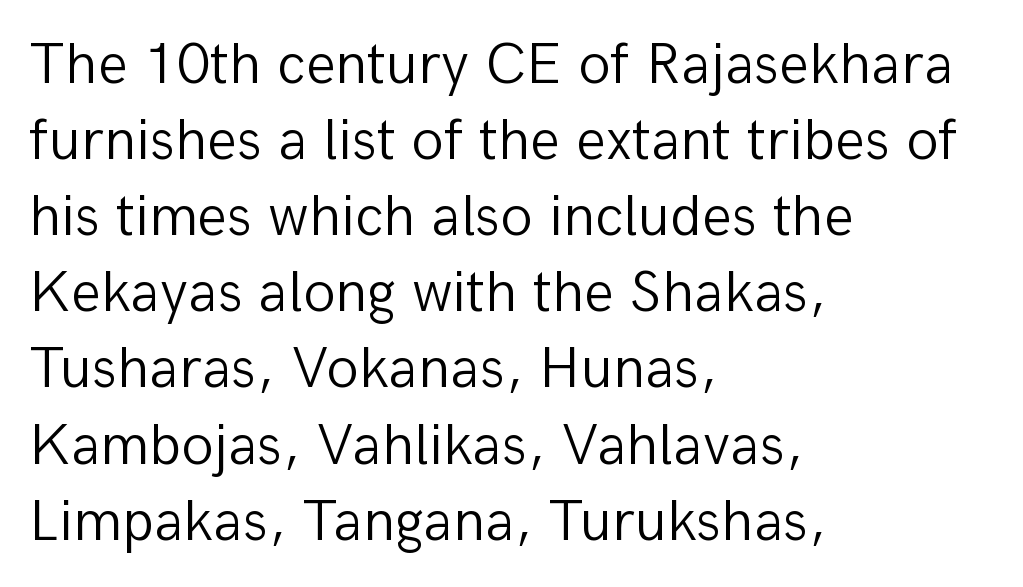
Here the glyphs are tracked normally, forming tight word shapes. No heavy texture on the line: the type isn't bold. Each row of text sits above clean, open space. This sample is left-justified, so line endings fall wherever the words run out. The face used here is proportionally spaced, like ordinary book or web type. Classification — sans serif.
